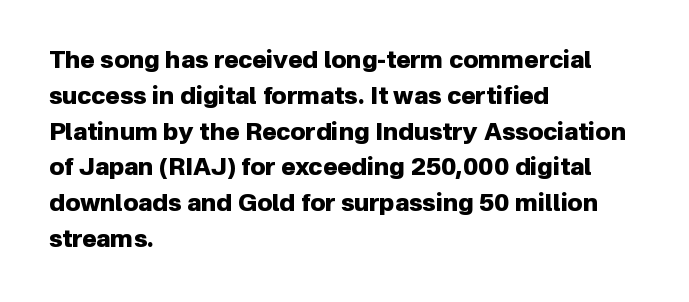
Q: Is the text bold? A: Yes.
Q: Is the text italic (slanted)? A: No, it is upright.
Q: Is the text underlined? A: No.
Q: How is the paragraph aligned? A: Left-aligned.
Q: Is the spacing between letters normal or unusually wide? A: Normal.
Q: Is the spacing between lines tight, normal or loose? A: Normal.
